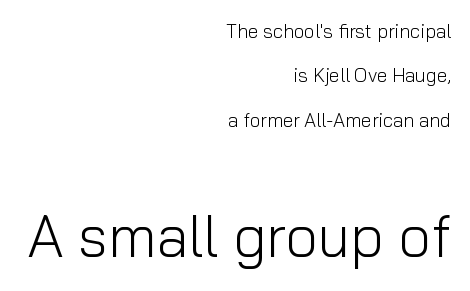
Q: Is the text bold? A: No.
Q: Is the text italic (slanted)? A: No, it is upright.
Q: Is the typeface a serif or a sans-serif typeface? A: Sans-serif.
Q: Is the text underlined? A: No.
Q: How is the paragraph aligned? A: Right-aligned.
Q: Is the spacing between letters normal or unusually wide? A: Normal.
Q: Is the spacing between lines tight, normal or loose? A: Loose.
Q: Which block of text is set in a larger size, the first (top) or the second (bottom)? A: The second (bottom) one.
Q: Width (condensed, normal, or wide)? A: Normal.
Q: Stroke contrast? A: Low.
Q: x-height? A: Medium.
Q: Monospaced? A: No.
